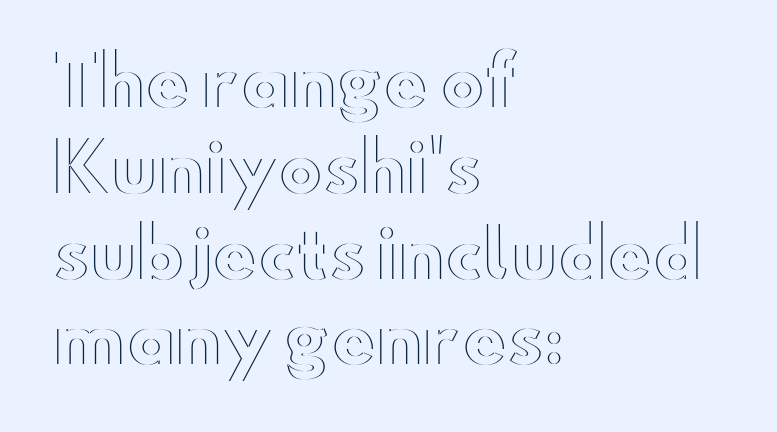
{"italic": "no", "width": "wide", "x_height": "small", "monospaced": "no", "underline": "no", "align": "left", "line_spacing": "normal", "line_spacing_ratio": 1.28, "letter_spacing": "normal", "letter_spacing_em": 0.0, "glyph_px": 67}
